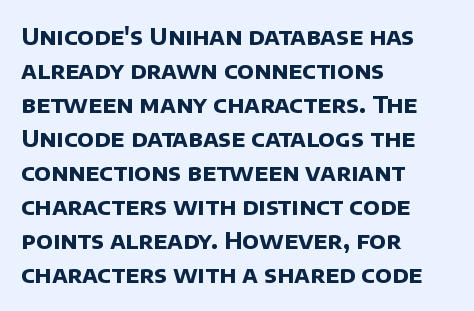
{"bold": "yes", "underline": "no", "align": "left", "line_spacing": "normal", "line_spacing_ratio": 1.48, "letter_spacing": "normal", "letter_spacing_em": 0.0, "glyph_px": 23}
